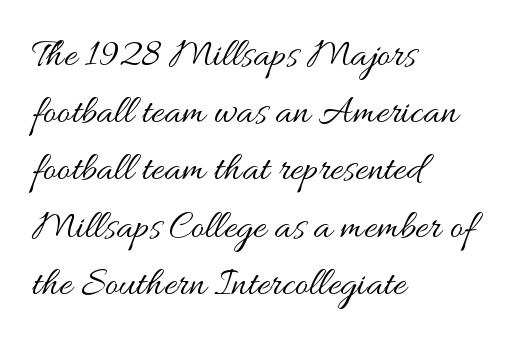
Q: Is the text bold? A: No.
Q: Is the text italic (slanted)? A: Yes.
Q: Is the text underlined? A: No.
Q: How is the paragraph aligned? A: Left-aligned.
Q: Is the spacing between letters normal or unusually wide? A: Normal.
Q: Is the spacing between lines tight, normal or loose? A: Normal.
Q: Width (condensed, normal, or wide)? A: Wide.
Q: Stroke contrast? A: Medium.
Q: x-height? A: Small.
Q: Monospaced? A: No.
